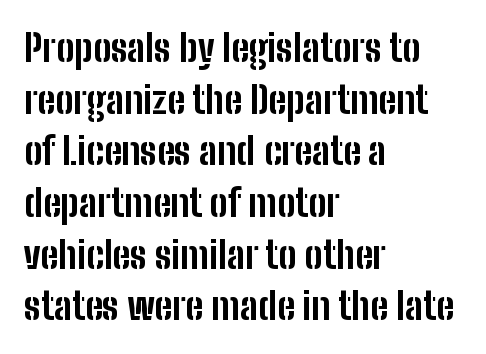
The image shows 38 px bold, condensed sans-serif type, upright; set left-aligned, normal line spacing (1.36x), normal letter spacing, not underlined; low stroke contrast and a medium x-height.
